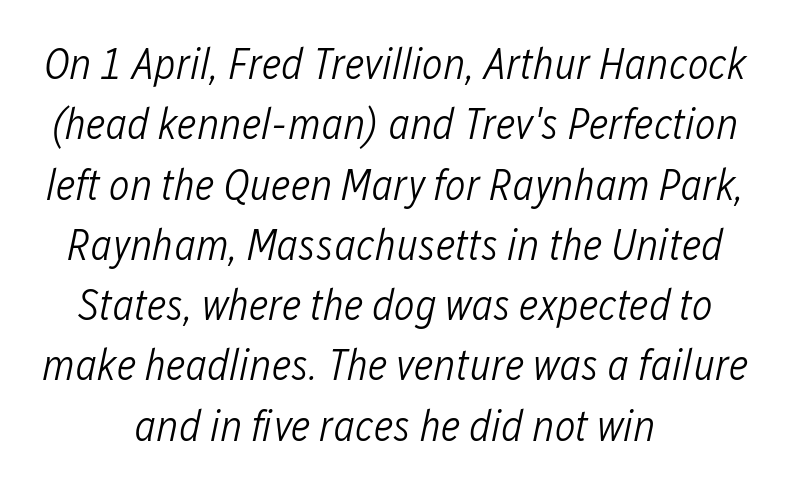
Vertical spacing — default. Style check: oblique. The passage is arranged like a title page — every line centered. The face used here is proportionally spaced, like ordinary book or web type. Compared with typical body copy, the letter spacing here is the same. The face looks like a standard text weight, possibly lighter.
